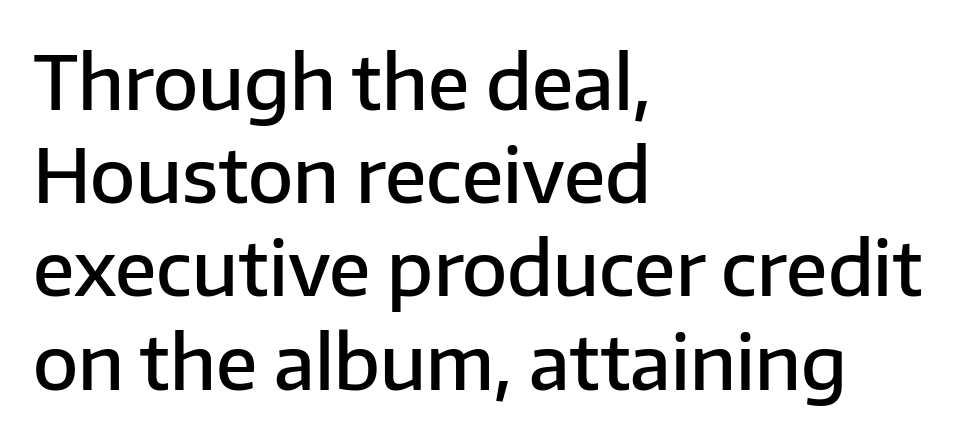
The block of text has a typical density, with ordinary space between rows. Looks like regular typesetting: each glyph gets only the width it needs. Tall strokes in this sample are plumb rather than angled. Caption: standard tracking, unaltered.
